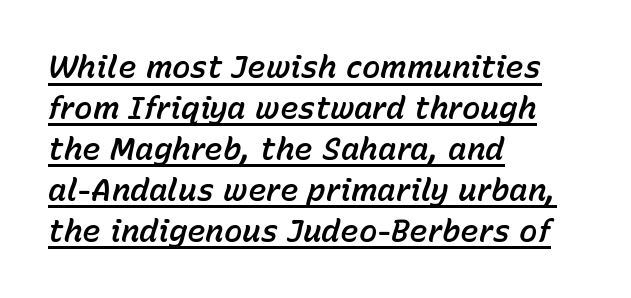
{"italic": "yes", "lean": "right", "slant_degrees": 15, "width": "normal", "stroke_contrast": "low", "x_height": "medium", "monospaced": "no", "underline": "yes", "align": "left", "line_spacing": "normal", "line_spacing_ratio": 1.32, "letter_spacing": "normal", "letter_spacing_em": 0.0, "glyph_px": 31}
